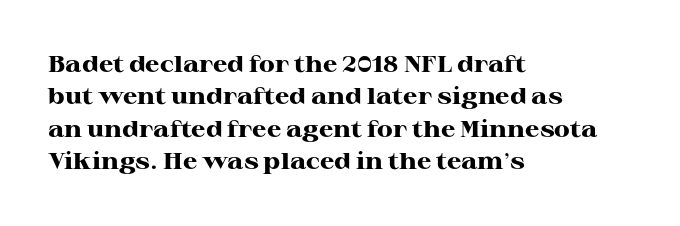
The image shows 23 px bold type, upright; set left-aligned, normal line spacing (1.41x), normal letter spacing, not underlined.
